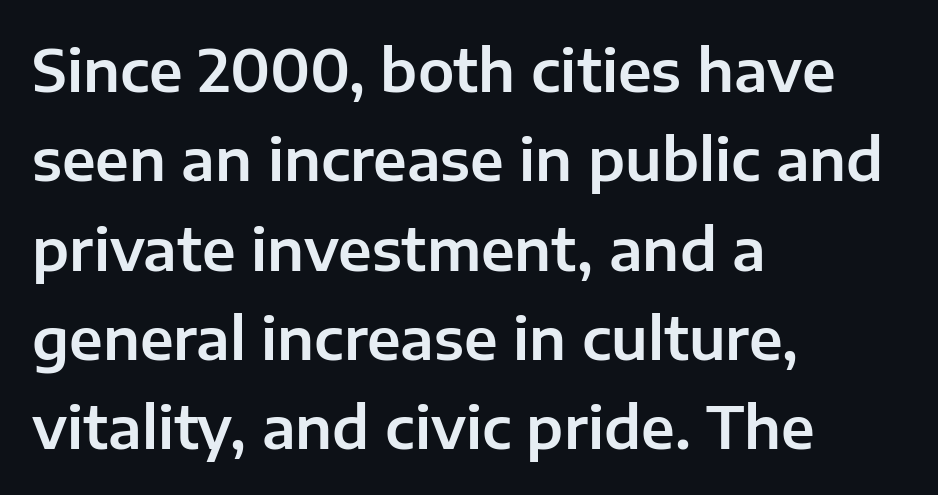
The face used here is rendered with its standard letterfit. Descenders hang freely into open space. This sample has the flowing, uneven cadence of proportional lettering. Nothing sits at the stroke ends, so this counts as sans-serif.
